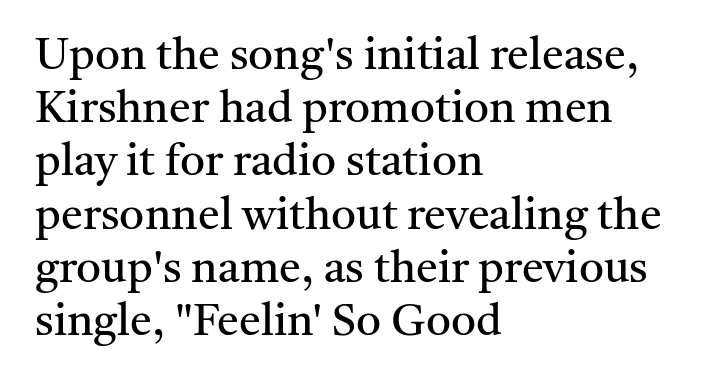
{"serif": "yes", "italic": "no", "bold": "no", "weight": "regular", "width": "normal", "stroke_contrast": "medium", "x_height": "medium", "monospaced": "no", "underline": "no", "align": "left", "line_spacing_ratio": 1.21, "letter_spacing": "normal", "letter_spacing_em": 0.0, "glyph_px": 44}
